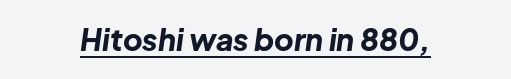
Q: Is the text bold? A: Yes.
Q: Is the text italic (slanted)? A: Yes, it leans right by about 8 degrees.
Q: Is the text underlined? A: Yes.
Q: How is the paragraph aligned? A: Centered.
Q: Is the spacing between letters normal or unusually wide? A: Normal.
Q: Width (condensed, normal, or wide)? A: Normal.
Q: Stroke contrast? A: Low.
Q: x-height? A: Medium.
Q: Monospaced? A: No.
